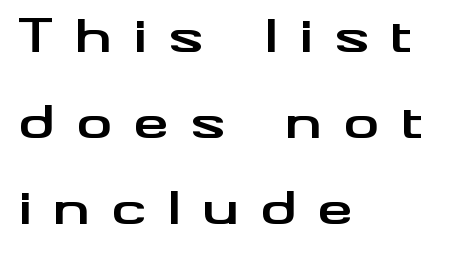
Q: Is the text bold? A: Yes.
Q: Is the text italic (slanted)? A: No, it is upright.
Q: Is the typeface a serif or a sans-serif typeface? A: Sans-serif.
Q: Is the text underlined? A: No.
Q: How is the paragraph aligned? A: Left-aligned.
Q: Is the spacing between letters normal or unusually wide? A: Unusually wide.
Q: Is the spacing between lines tight, normal or loose? A: Loose.
Q: Width (condensed, normal, or wide)? A: Wide.
Q: Stroke contrast? A: Medium.
Q: x-height? A: Small.
Q: Monospaced? A: No.
